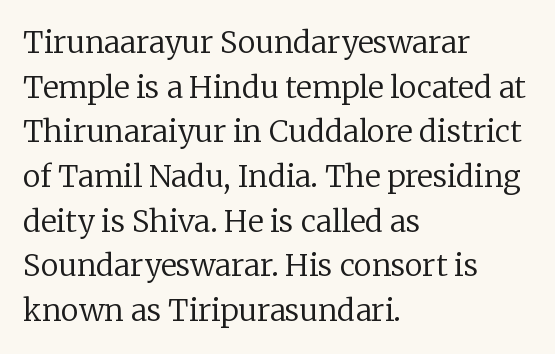
Q: Is the text bold? A: No.
Q: Is the text italic (slanted)? A: No, it is upright.
Q: Is the typeface a serif or a sans-serif typeface? A: Serif.
Q: Is the text underlined? A: No.
Q: How is the paragraph aligned? A: Left-aligned.
Q: Is the spacing between letters normal or unusually wide? A: Normal.
Q: Is the spacing between lines tight, normal or loose? A: Normal.
Q: Width (condensed, normal, or wide)? A: Normal.
Q: Stroke contrast? A: Low.
Q: x-height? A: Medium.
Q: Monospaced? A: No.
